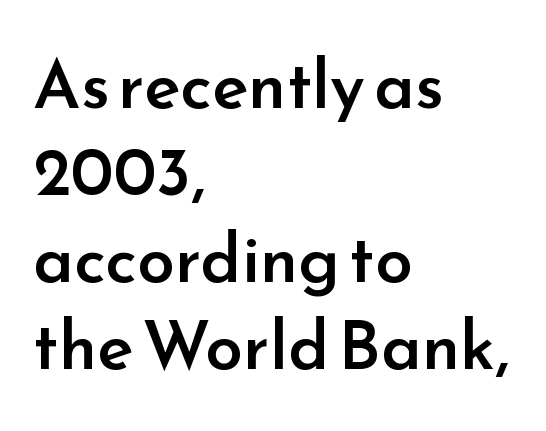
{"serif": "no", "italic": "no", "bold": "semi", "weight": "semibold", "width": "normal", "stroke_contrast": "low", "x_height": "small", "monospaced": "no", "underline": "no", "align": "left", "line_spacing": "normal", "line_spacing_ratio": 1.28, "letter_spacing": "normal", "letter_spacing_em": 0.0, "glyph_px": 68}
